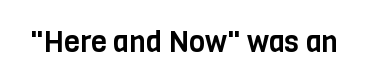
The image shows 29 px condensed sans-serif type, upright; set normal letter spacing, not underlined; low stroke contrast and a large x-height.
